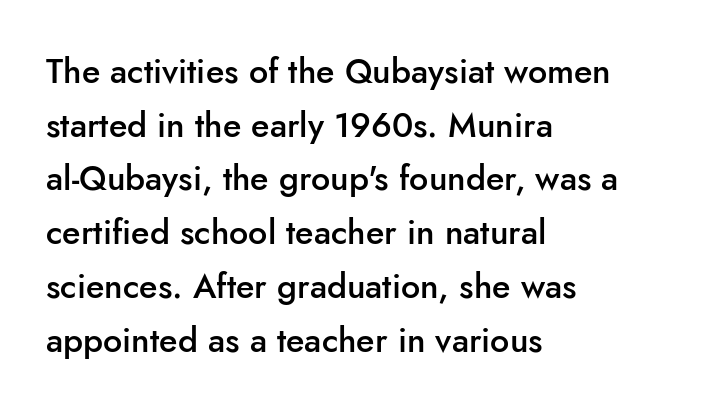
{"serif": "no", "italic": "no", "bold": "semi", "weight": "semibold", "width": "normal", "stroke_contrast": "low", "x_height": "small", "monospaced": "no", "underline": "no", "align": "left", "line_spacing": "normal", "line_spacing_ratio": 1.58, "letter_spacing": "normal", "letter_spacing_em": 0.0, "glyph_px": 34}
